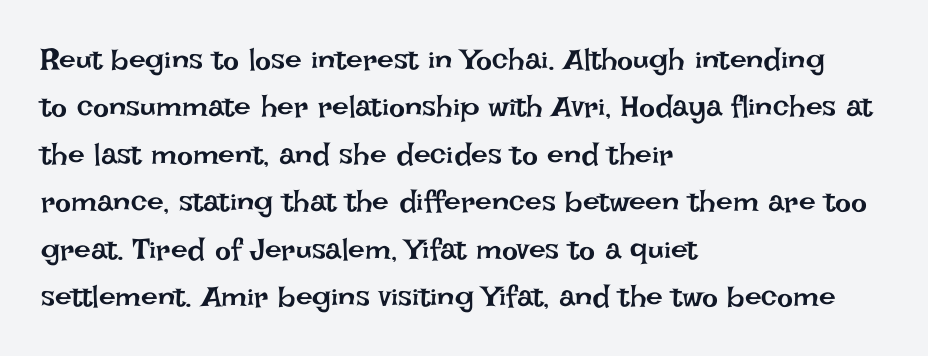
Q: Is the text bold? A: No.
Q: Is the text italic (slanted)? A: No, it is upright.
Q: Is the text underlined? A: No.
Q: How is the paragraph aligned? A: Left-aligned.
Q: Is the spacing between letters normal or unusually wide? A: Normal.
Q: Is the spacing between lines tight, normal or loose? A: Normal.
Q: Width (condensed, normal, or wide)? A: Normal.
Q: Stroke contrast? A: Low.
Q: x-height? A: Large.
Q: Monospaced? A: No.
